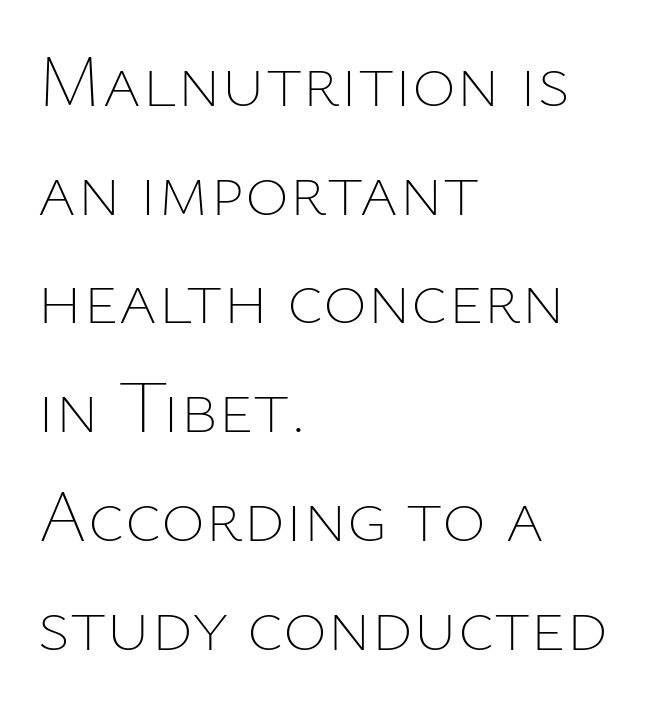
Q: Is the text bold? A: No.
Q: Is the text italic (slanted)? A: No, it is upright.
Q: Is the text underlined? A: No.
Q: How is the paragraph aligned? A: Left-aligned.
Q: Is the spacing between letters normal or unusually wide? A: Normal.
Q: Is the spacing between lines tight, normal or loose? A: Normal.
Q: Width (condensed, normal, or wide)? A: Normal.
Q: Stroke contrast? A: Low.
Q: x-height? A: Medium.
Q: Monospaced? A: No.
